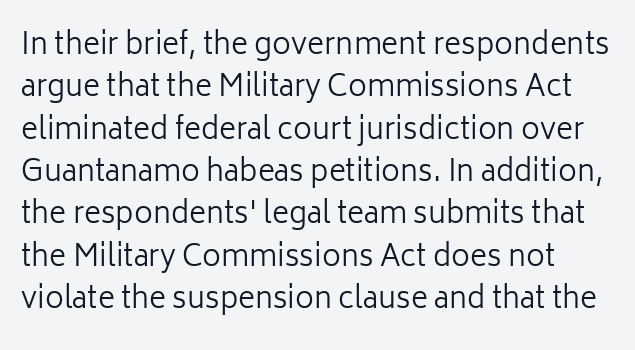
Q: Is the text bold? A: No.
Q: Is the text italic (slanted)? A: No, it is upright.
Q: Is the typeface a serif or a sans-serif typeface? A: Sans-serif.
Q: Is the text underlined? A: No.
Q: Is the spacing between letters normal or unusually wide? A: Normal.
Q: Is the spacing between lines tight, normal or loose? A: Normal.
Q: Width (condensed, normal, or wide)? A: Normal.
Q: Stroke contrast? A: Low.
Q: x-height? A: Medium.
Q: Monospaced? A: No.
